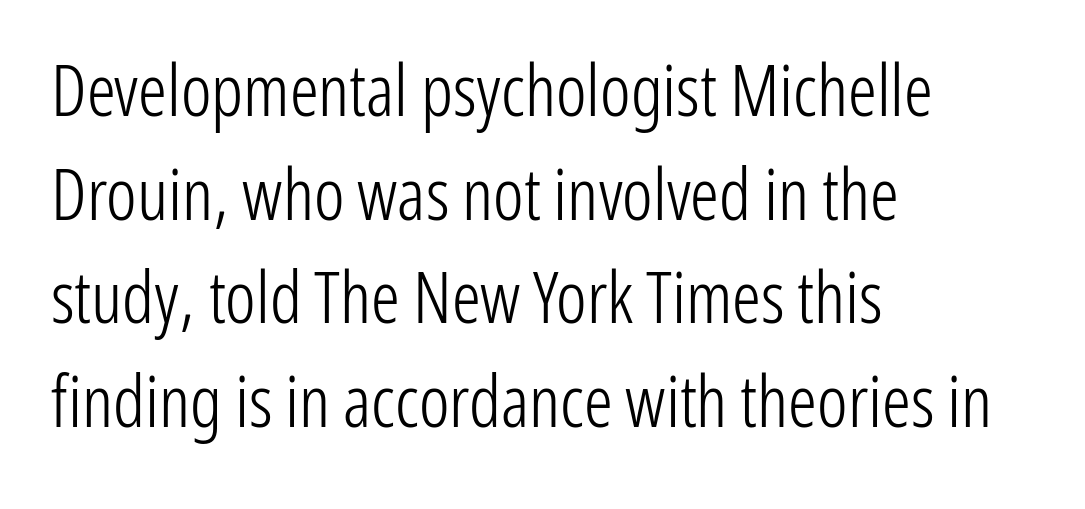
Q: Is the text bold? A: No.
Q: Is the text italic (slanted)? A: No, it is upright.
Q: Is the typeface a serif or a sans-serif typeface? A: Sans-serif.
Q: Is the text underlined? A: No.
Q: How is the paragraph aligned? A: Left-aligned.
Q: Is the spacing between letters normal or unusually wide? A: Normal.
Q: Is the spacing between lines tight, normal or loose? A: Normal.
Q: Width (condensed, normal, or wide)? A: Condensed.
Q: Stroke contrast? A: Low.
Q: x-height? A: Medium.
Q: Monospaced? A: No.
